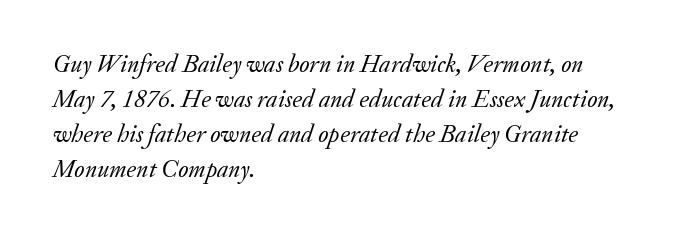
Is the letter spacing exaggerated? No — it looks like the ordinary default. The leading is moderate, giving the passage an even texture. Beneath every word, the page is bare. No extra ink here — the face is not bold.
